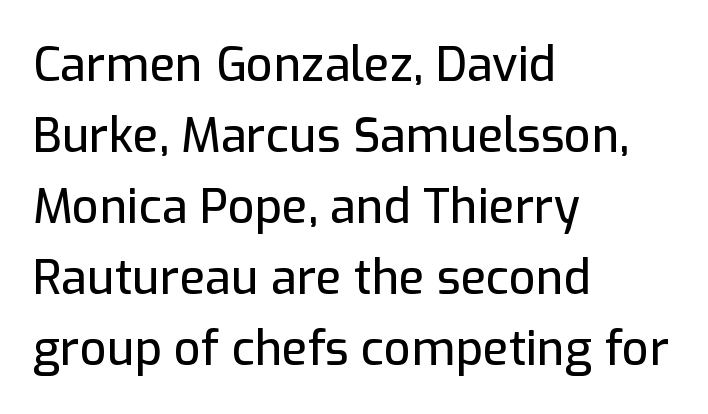
{"serif": "no", "italic": "no", "width": "normal", "stroke_contrast": "low", "x_height": "medium", "monospaced": "no", "underline": "no", "align": "left", "line_spacing": "normal", "line_spacing_ratio": 1.51, "letter_spacing": "normal", "letter_spacing_em": 0.0, "glyph_px": 47}
